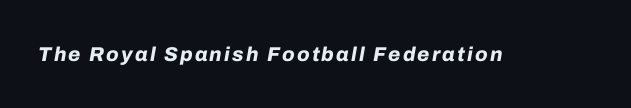
The image shows 20 px bold type, italic (leaning right); set not underlined.
